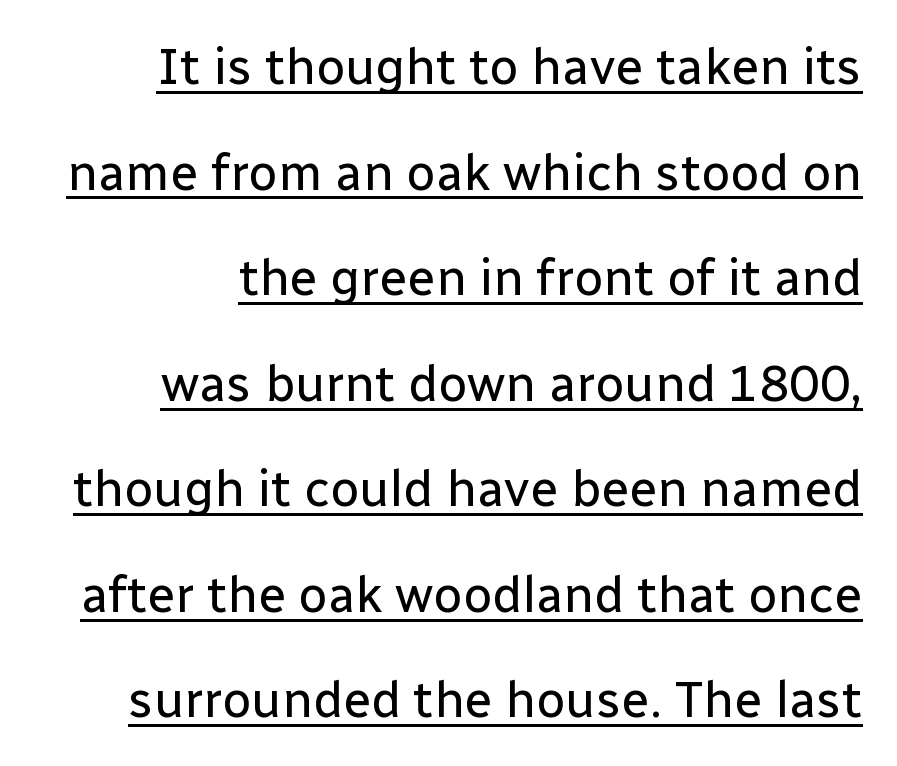
{"serif": "no", "italic": "no", "bold": "no", "weight": "regular", "width": "normal", "stroke_contrast": "low", "x_height": "medium", "monospaced": "no", "underline": "yes", "align": "right", "line_spacing": "loose", "line_spacing_ratio": 2.07, "letter_spacing": "normal", "letter_spacing_em": 0.0, "glyph_px": 51}
